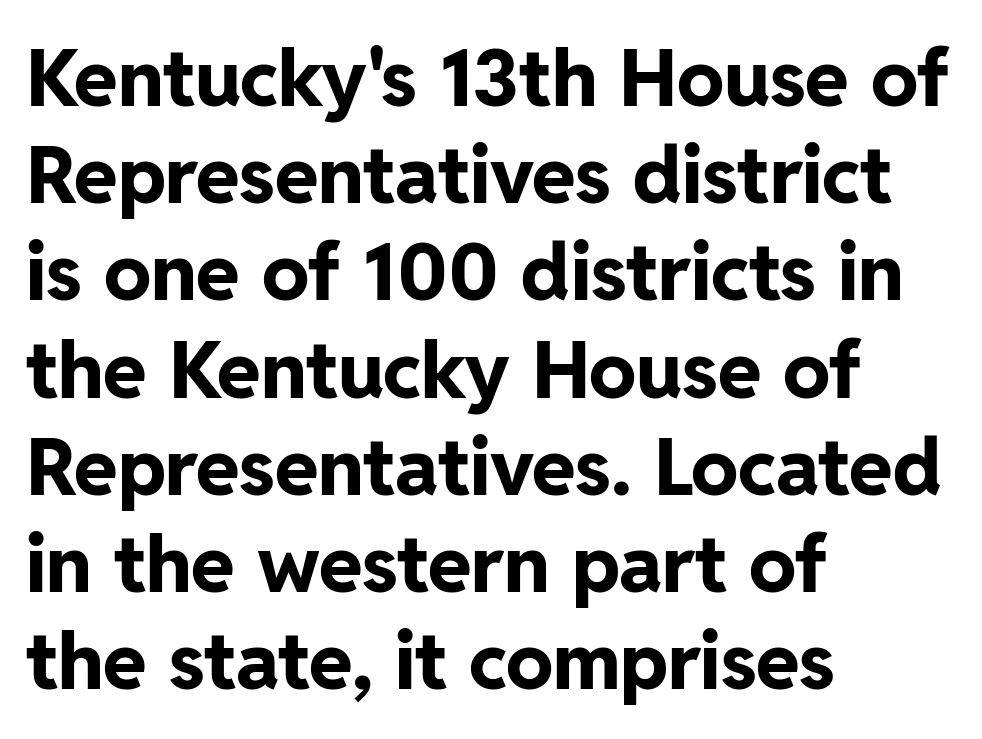
The image shows 79 px bold sans-serif type, upright; set left-aligned, line spacing 1.23x, normal letter spacing, not underlined; low stroke contrast and a medium x-height.
